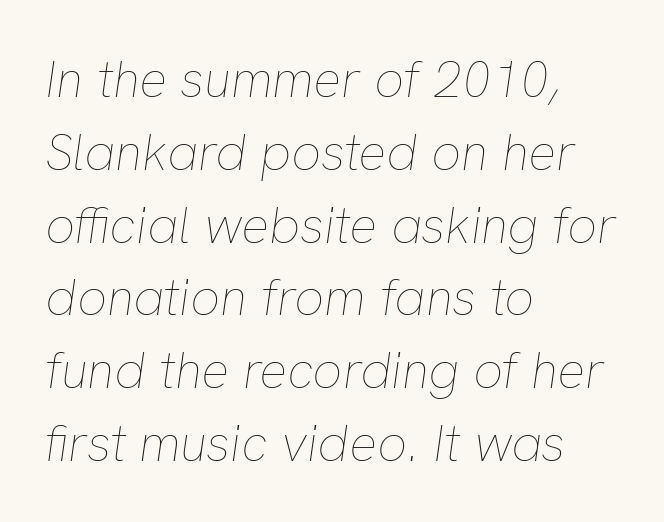
This is oblique type, the kind used for emphasis or titles. One glance says typical: line gaps are just what's usual. The setting favours the left margin, as ordinary paragraphs usually do. Between one letter and the next there's only the usual sliver of space. Glance below the letters and you will spot only blank space.
